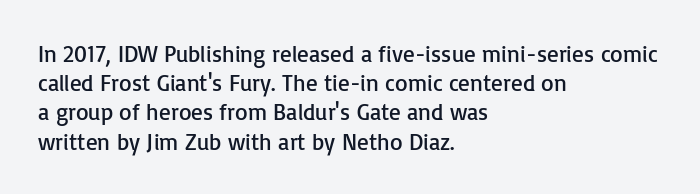
{"italic": "no", "bold": "no", "underline": "no", "align": "left", "line_spacing": "normal", "line_spacing_ratio": 1.27, "letter_spacing": "normal", "letter_spacing_em": 0.0, "glyph_px": 23}
